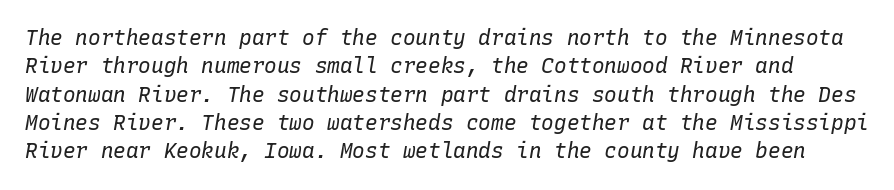
Rows of type keep a routine distance in the vertical direction. A quiet, ordinary-to-light weight characterises the typeface. The font's italic variant was chosen for this text. Each word holds together tightly as a unit, with standard inter-letter gaps. The glyphs are unaccompanied by any horizontal stroke below them.
